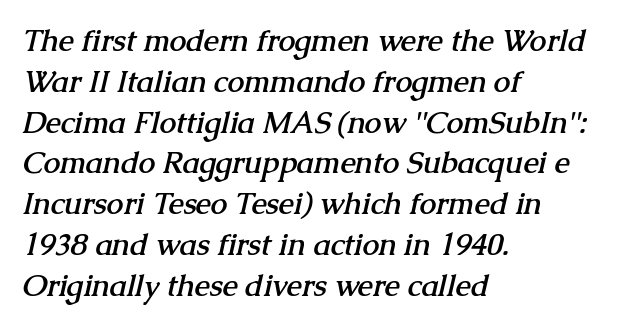
The image shows 30 px semibold serif type; set left-aligned, normal line spacing (1.36x), normal letter spacing, not underlined; medium stroke contrast and a medium x-height.
